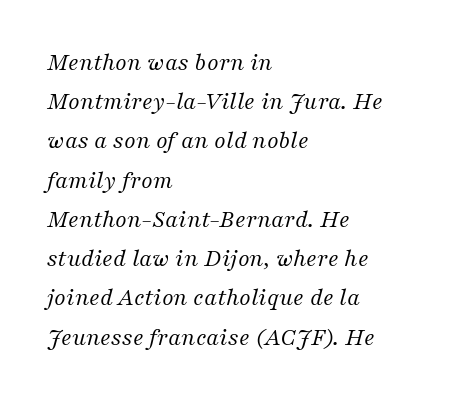
{"italic": "yes", "lean": "right", "slant_degrees": 16, "bold": "no", "underline": "no", "align": "left", "line_spacing": "normal", "line_spacing_ratio": 1.57, "letter_spacing": "normal", "letter_spacing_em": 0.0, "glyph_px": 25}
